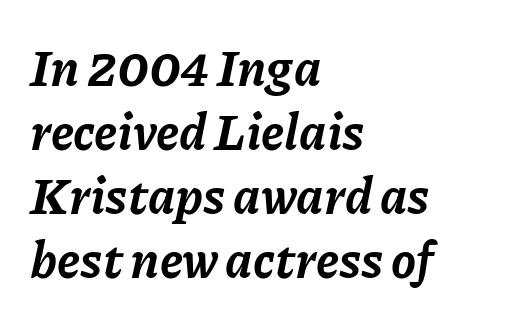
Caption: standard tracking, unaltered. This sample has the flowing, uneven cadence of proportional lettering. Compared with typical paragraphs, the rows here are spaced about the same. When letters slant like this, we call the style italic. Typeset ragged right — the left edge is the straight one.
